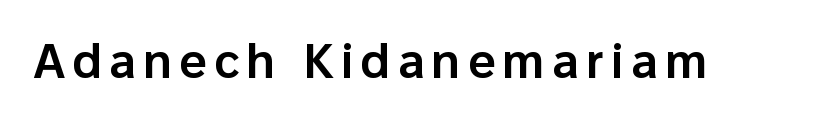
The image shows 48 px semibold sans-serif type, upright; set not underlined; low stroke contrast and a medium x-height.
